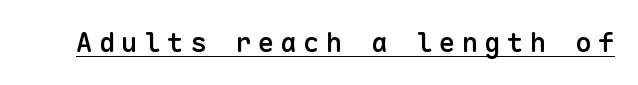
When letters stand straight like this, we call the style roman or upright. Does a line run under the words? Yes, clearly. Look at the tracking — it's clearly loosened, letters drifting apart. Typesetter's note: demi weight, one step under bold.
